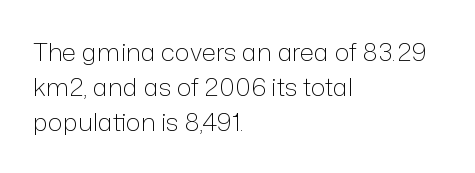
{"italic": "no", "bold": "no", "underline": "no", "align": "left", "line_spacing": "normal", "line_spacing_ratio": 1.41, "letter_spacing": "normal", "letter_spacing_em": 0.0, "glyph_px": 25}
